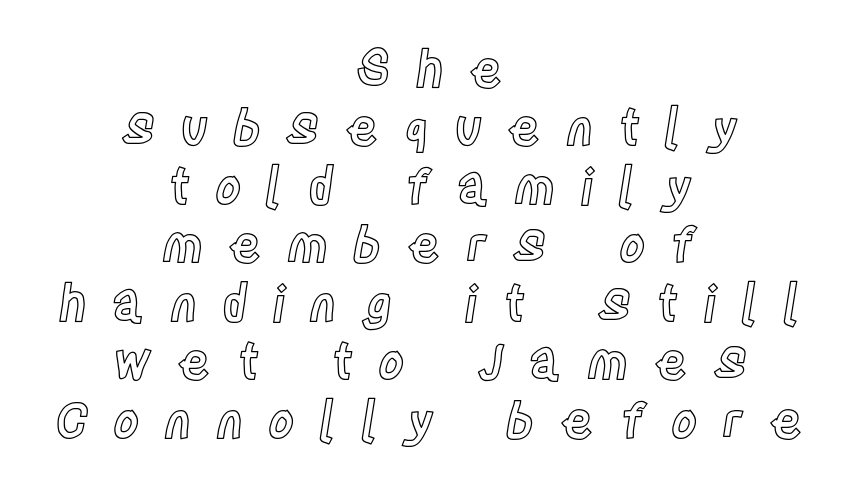
{"width": "condensed", "x_height": "large", "monospaced": "no", "underline": "no", "align": "center", "line_spacing_ratio": 1.17, "letter_spacing": "wide", "letter_spacing_em": 0.5, "glyph_px": 50}
